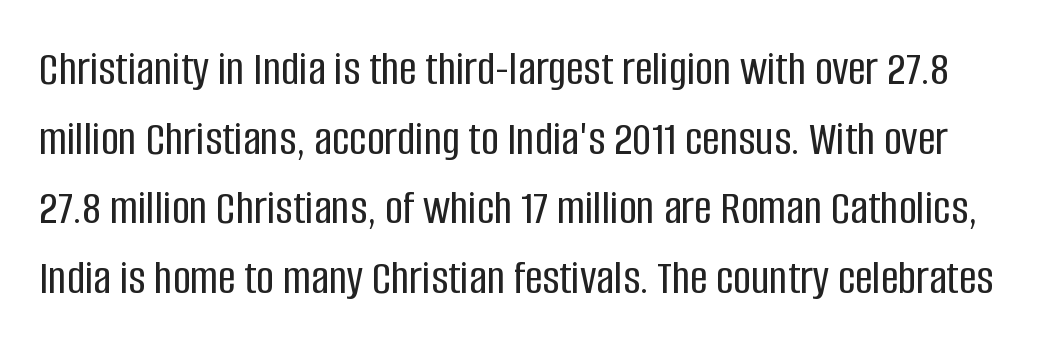
The image shows 49 px condensed sans-serif type, upright; set normal line spacing (1.42x), normal letter spacing, not underlined; low stroke contrast and a large x-height.
